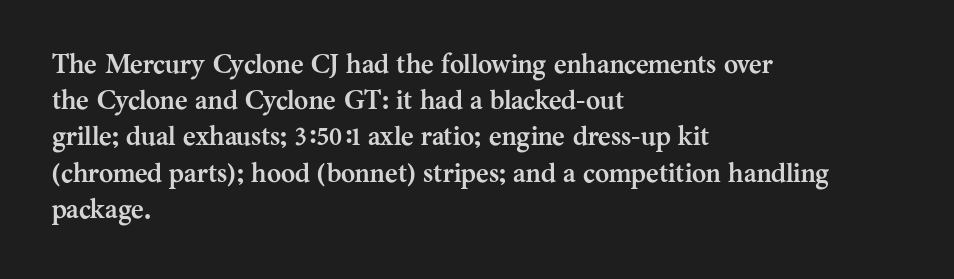
{"italic": "no", "bold": "yes", "underline": "no", "align": "left", "line_spacing": "normal", "line_spacing_ratio": 1.34, "letter_spacing": "normal", "letter_spacing_em": 0.0, "glyph_px": 27}
